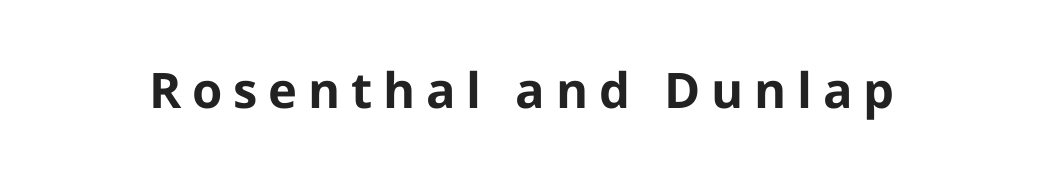
The image shows 49 px bold sans-serif type, upright; set unusually wide letter spacing (+0.22 em), not underlined; low stroke contrast and a medium x-height.
